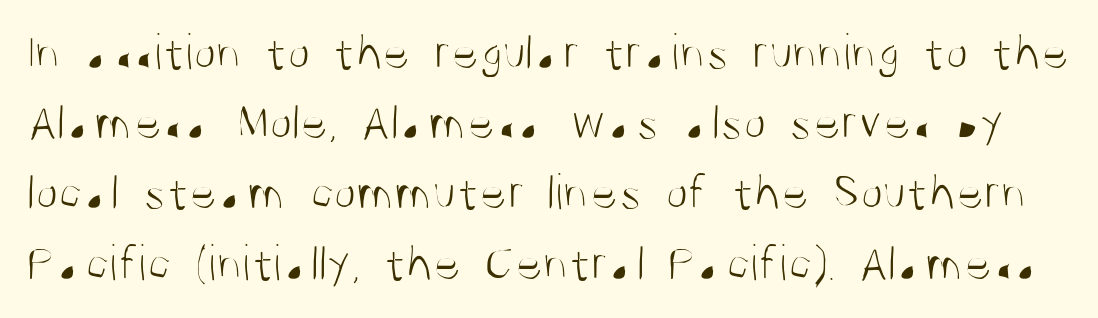
Q: Is the text bold? A: No.
Q: Is the text italic (slanted)? A: No, it is upright.
Q: Is the typeface a serif or a sans-serif typeface? A: Sans-serif.
Q: Is the text underlined? A: No.
Q: Is the spacing between letters normal or unusually wide? A: Normal.
Q: Is the spacing between lines tight, normal or loose? A: Normal.
Q: Width (condensed, normal, or wide)? A: Condensed.
Q: Stroke contrast? A: Medium.
Q: x-height? A: Large.
Q: Monospaced? A: No.
